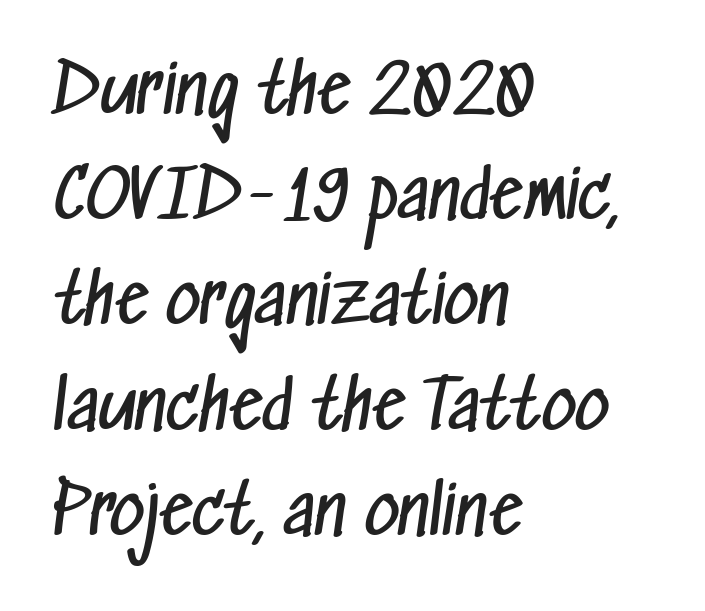
The image shows 67 px regular-weight, condensed sans-serif type; set left-aligned, normal line spacing (1.57x), normal letter spacing, not underlined; low stroke contrast and a medium x-height.
